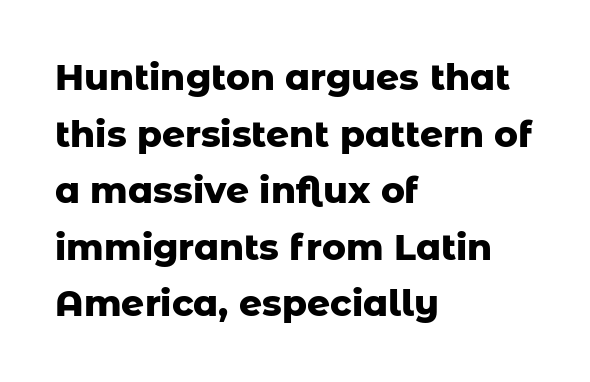
Q: Is the text bold? A: Yes.
Q: Is the text italic (slanted)? A: No, it is upright.
Q: Is the typeface a serif or a sans-serif typeface? A: Sans-serif.
Q: Is the text underlined? A: No.
Q: How is the paragraph aligned? A: Left-aligned.
Q: Is the spacing between letters normal or unusually wide? A: Normal.
Q: Is the spacing between lines tight, normal or loose? A: Normal.
Q: Width (condensed, normal, or wide)? A: Normal.
Q: Stroke contrast? A: Low.
Q: x-height? A: Medium.
Q: Monospaced? A: No.
